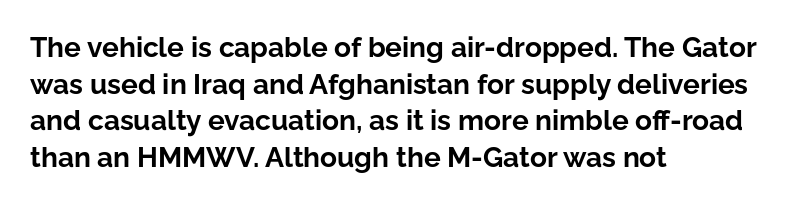
Q: Is the text bold? A: Yes.
Q: Is the text italic (slanted)? A: No, it is upright.
Q: Is the typeface a serif or a sans-serif typeface? A: Sans-serif.
Q: Is the text underlined? A: No.
Q: How is the paragraph aligned? A: Left-aligned.
Q: Is the spacing between letters normal or unusually wide? A: Normal.
Q: Is the spacing between lines tight, normal or loose? A: Normal.
Q: Width (condensed, normal, or wide)? A: Normal.
Q: Stroke contrast? A: Low.
Q: x-height? A: Medium.
Q: Monospaced? A: No.
